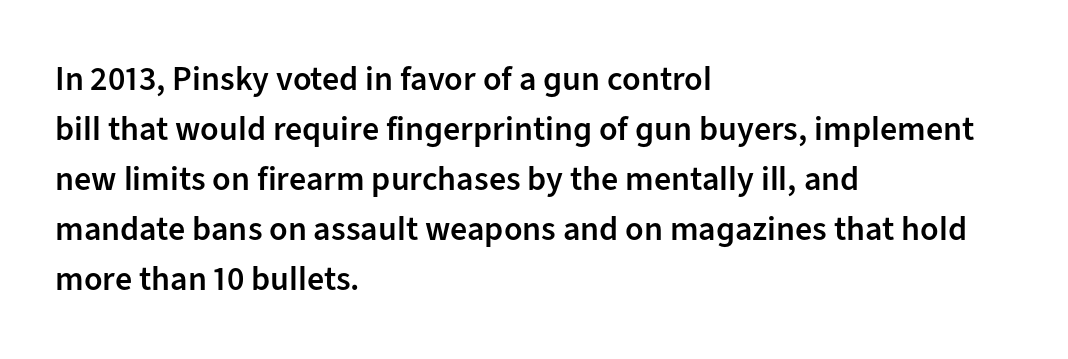
The image shows 34 px semibold sans-serif type, upright; set left-aligned, normal line spacing (1.47x), normal letter spacing, not underlined; low stroke contrast and a medium x-height.
